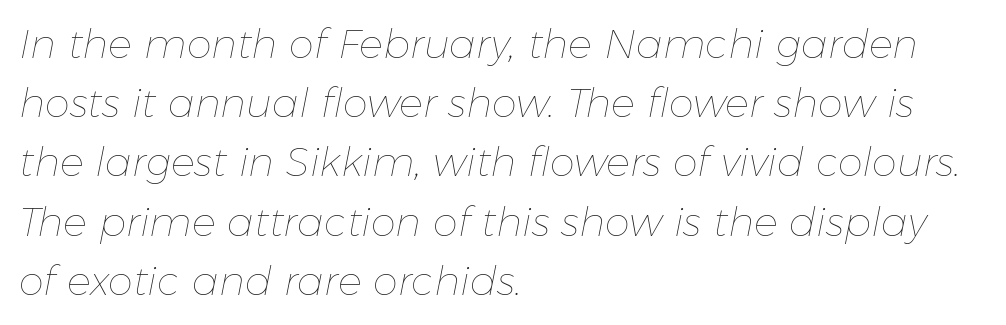
The space directly below the letters is spotless. How are the letters spaced? Ordinarily, with no added tracking. Reading down the block, your eye returns to a fixed left position each line. Note the varied advance widths — an 'i' is clearly narrower than an 'm'.
